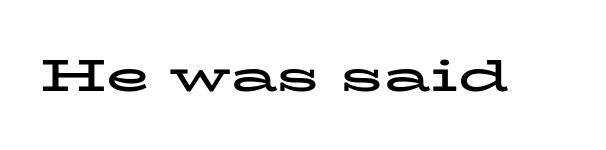
Q: Is the text bold? A: Yes.
Q: Is the text italic (slanted)? A: No, it is upright.
Q: Is the typeface a serif or a sans-serif typeface? A: Serif.
Q: Is the text underlined? A: No.
Q: Is the spacing between letters normal or unusually wide? A: Normal.
Q: Width (condensed, normal, or wide)? A: Wide.
Q: Stroke contrast? A: Low.
Q: x-height? A: Medium.
Q: Monospaced? A: No.
